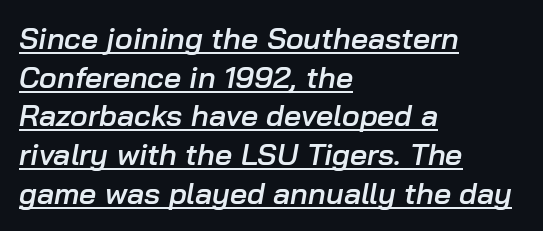
The image shows 30 px semibold type, italic (leaning right); set left-aligned, normal line spacing (1.29x), normal letter spacing, underlined; low stroke contrast and a medium x-height.
